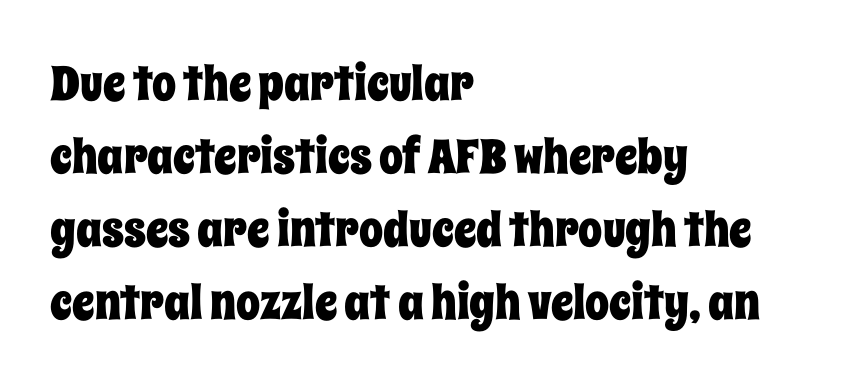
Q: Is the text italic (slanted)? A: No, it is upright.
Q: Is the text underlined? A: No.
Q: How is the paragraph aligned? A: Left-aligned.
Q: Is the spacing between letters normal or unusually wide? A: Normal.
Q: Is the spacing between lines tight, normal or loose? A: Normal.
Q: Width (condensed, normal, or wide)? A: Condensed.
Q: Stroke contrast? A: Low.
Q: x-height? A: Large.
Q: Monospaced? A: No.
